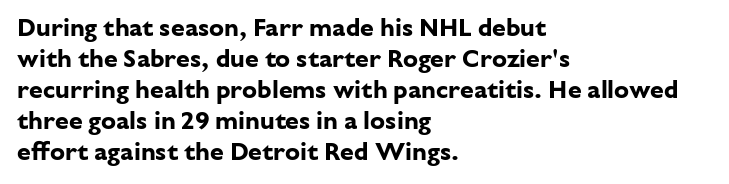
{"italic": "no", "bold": "yes", "underline": "no", "align": "left", "line_spacing_ratio": 1.24, "letter_spacing": "normal", "letter_spacing_em": 0.0, "glyph_px": 25}
